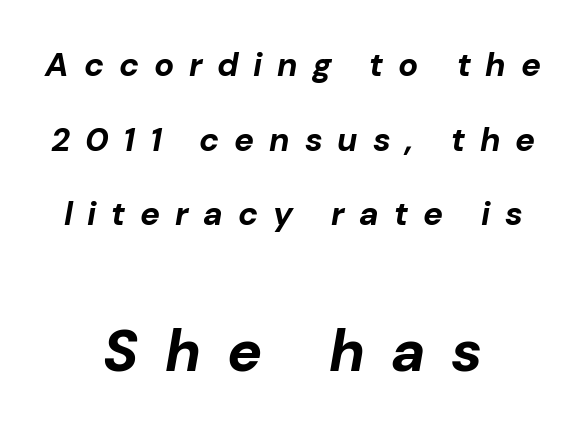
{"italic": "yes", "lean": "right", "slant_degrees": 10, "bold": "yes", "weight": "bold", "width": "normal", "stroke_contrast": "low", "x_height": "medium", "monospaced": "no", "underline": "no", "align": "center", "line_spacing": "loose", "line_spacing_ratio": 2.26, "letter_spacing": "wide", "letter_spacing_em": 0.45, "larger_block": "second", "size_ratio": 1.76, "glyph_px": 58}
